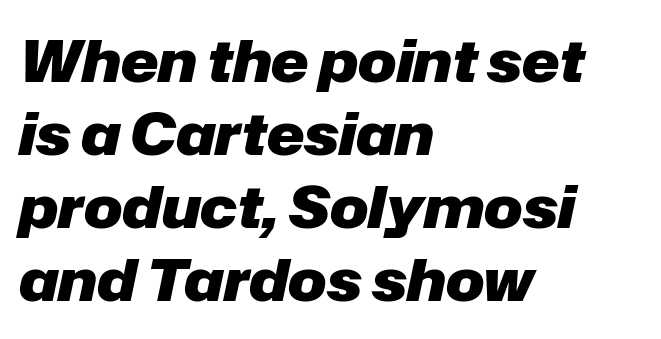
Nothing unusual about the tracking: characters are spaced as the font intends. Each letter keeps its own natural width here, so spacing adapts to shape. Normally led — the rows are evenly, conventionally spaced. Left-aligned paragraph, ragged on the right. Weight: bold.
